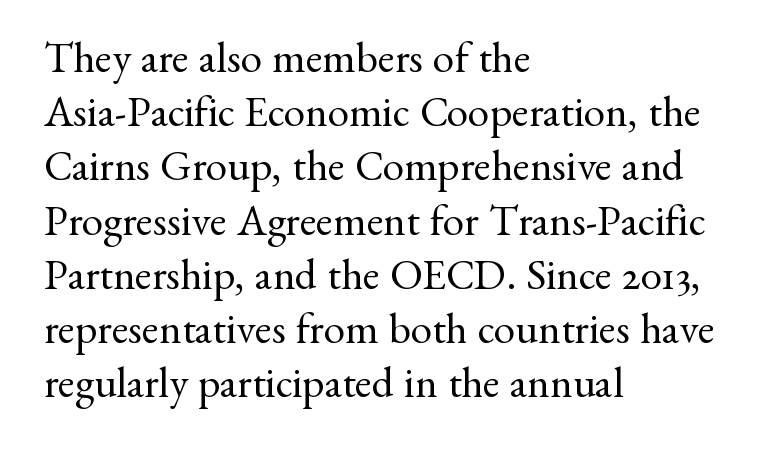
The image shows 43 px regular-weight serif type, upright; set left-aligned, normal line spacing (1.26x), normal letter spacing, not underlined; medium stroke contrast and a small x-height.
